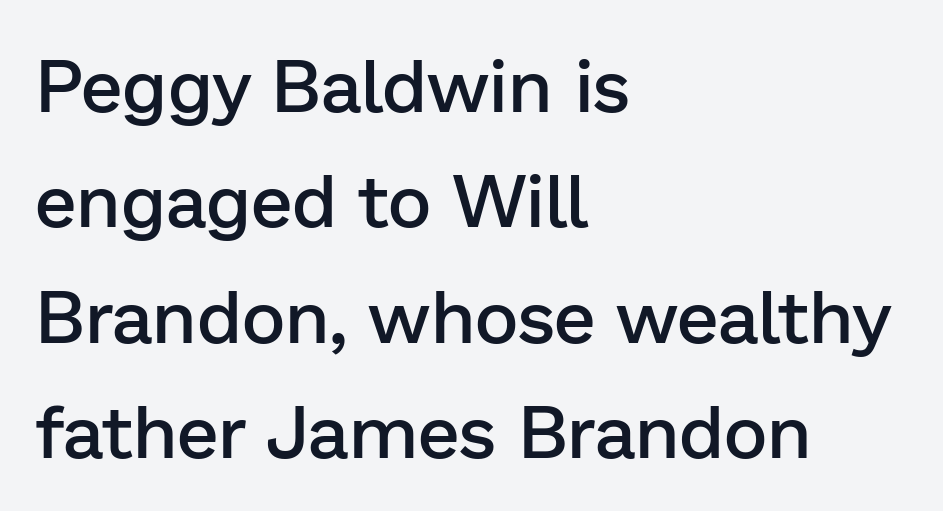
Students, this is semibold: more ink than regular, less than bold. What kind of face is this? One without serifs — a sans. The face used here is proportionally spaced, like ordinary book or web type. Quick note: not italic, upright. In terms of letterspacing, this is plain default setting.
